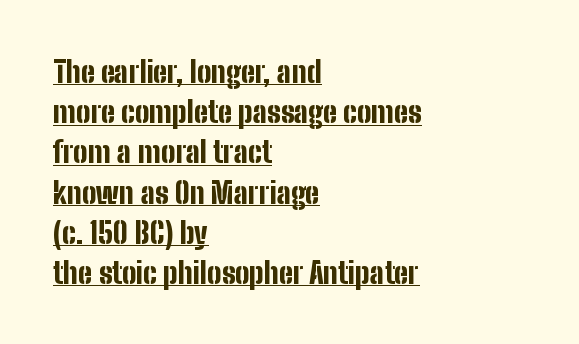
The image shows 30 px bold, condensed sans-serif type, upright; set left-aligned, normal line spacing (1.34x), normal letter spacing, underlined; low stroke contrast and a medium x-height.
